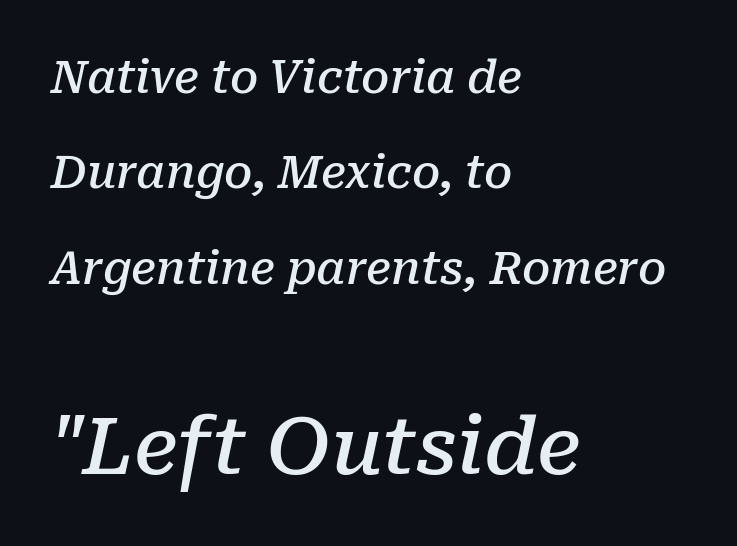
{"serif": "yes", "italic": "yes", "lean": "right", "slant_degrees": 10, "bold": "semi", "weight": "semibold", "width": "normal", "stroke_contrast": "low", "x_height": "medium", "monospaced": "no", "underline": "no", "align": "left", "line_spacing": "loose", "line_spacing_ratio": 2.12, "letter_spacing": "normal", "letter_spacing_em": 0.0, "larger_block": "second", "size_ratio": 1.76, "glyph_px": 79}
